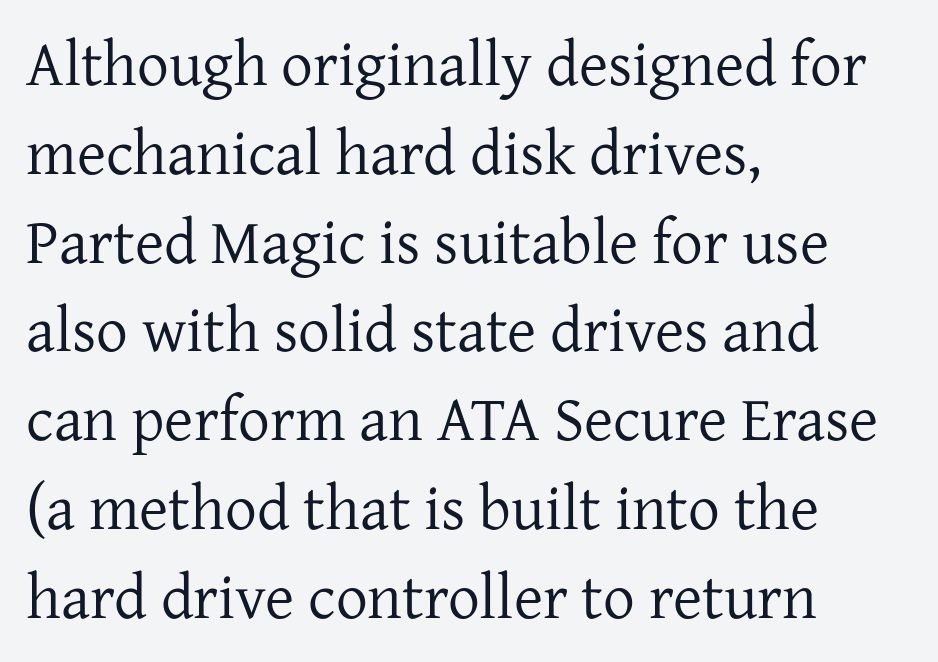
The glyphs in this specimen are seriffed. Rows of type keep a routine distance in the vertical direction. The weight would be labelled regular, book, light, or lighter still. The paragraph has a hard left edge and a soft right edge. Every stem runs plumb, perpendicular to the baseline.
